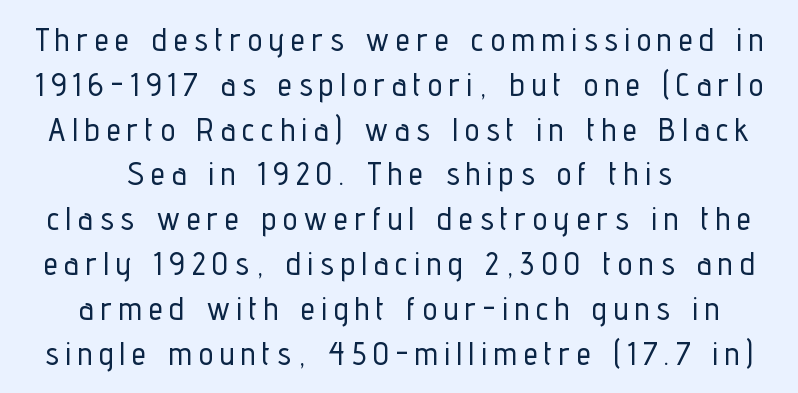
{"serif": "no", "italic": "no", "width": "condensed", "stroke_contrast": "low", "x_height": "medium", "monospaced": "no", "underline": "no", "align": "center", "line_spacing": "normal", "line_spacing_ratio": 1.4, "letter_spacing": "wide", "letter_spacing_em": 0.22, "glyph_px": 32}
